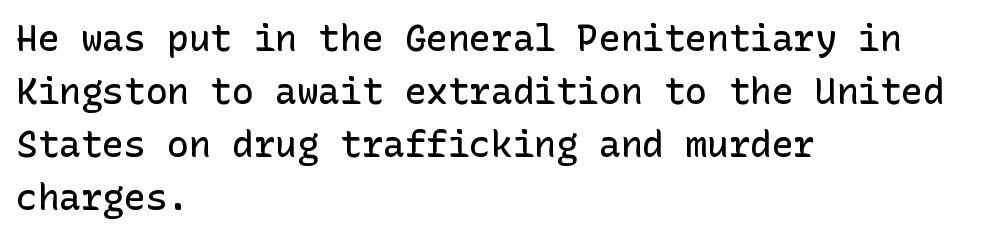
The image shows 36 px semibold sans-serif type, upright; set left-aligned, normal line spacing (1.47x), normal letter spacing, not underlined; low stroke contrast and a medium x-height.
